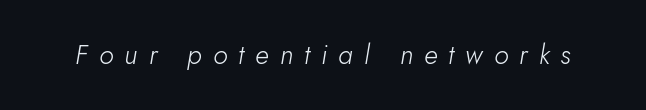
Q: Is the text bold? A: No.
Q: Is the text italic (slanted)? A: Yes, it leans right by about 10 degrees.
Q: Is the text underlined? A: No.
Q: Is the spacing between letters normal or unusually wide? A: Unusually wide.
